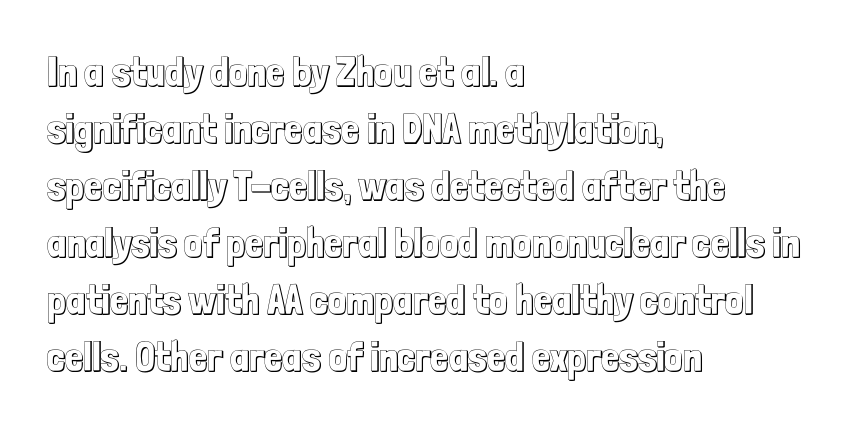
{"italic": "no", "width": "condensed", "x_height": "medium", "monospaced": "no", "underline": "no", "align": "left", "line_spacing": "normal", "line_spacing_ratio": 1.39, "letter_spacing": "normal", "letter_spacing_em": 0.0, "glyph_px": 41}
